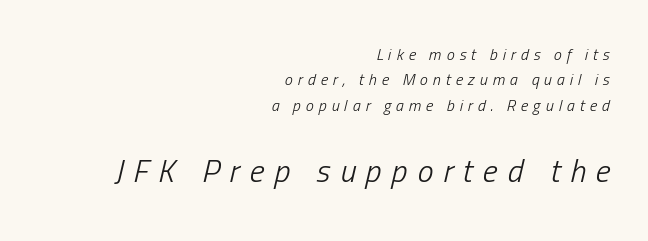
If you drew a ruler down the right edge, every line would touch it. The space beneath each line is pristine and unruled. Weight: in the light-to-regular range. Display-style spreading of the glyphs; the letterfit is very open. An italicized treatment has been applied to the whole sample.
